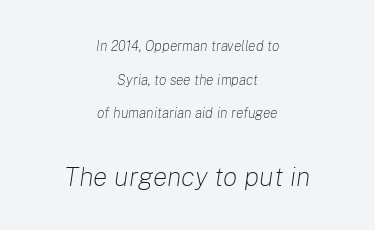
The cut favours lightness, reaching ordinary text weight at its darkest. Compared with a flush-left layout, this one balances lines on the center instead. Each word holds together tightly as a unit, with standard inter-letter gaps. This rendering features lettering with no underline. If you drew a line through each stem, it would be angled. What's the leading like? Stretched, with rows far apart.
